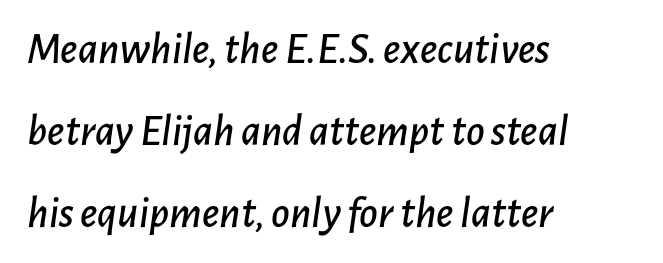
Does extra space separate the letters? No, they use regular spacing. Just letters on the line, the space beneath them empty. You could not count columns in this text — the font is proportionally spaced. The lines in this sample share a left origin and differ only in where they stop. Observe the lean: these are italic letterforms.
